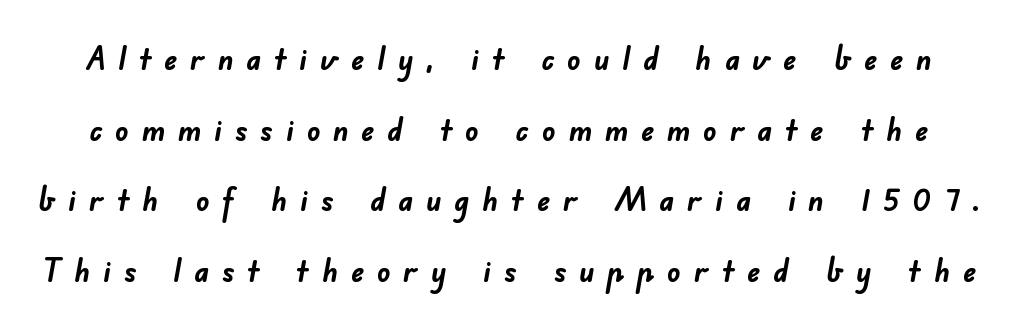
Underline: absent. Notice the wide empty band between every row — that's loose leading. No feet cap the strokes, marking this as sans-serif type. Spacing verdict: proportional, widths tailored to each character. You could only call the tracking loose — the letters float apart.
